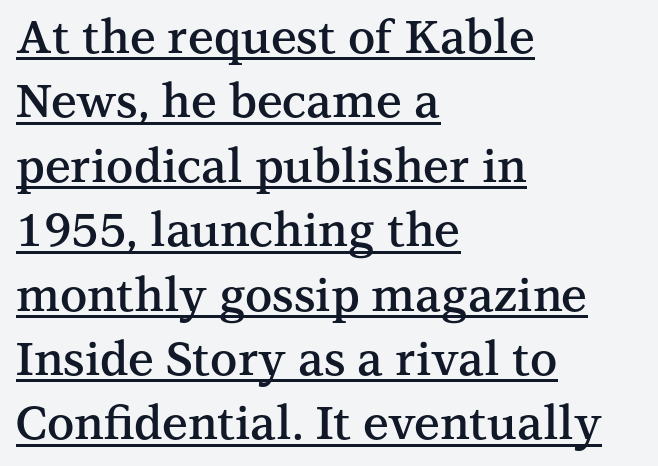
{"serif": "yes", "italic": "no", "bold": "semi", "weight": "semibold", "width": "normal", "stroke_contrast": "medium", "x_height": "medium", "monospaced": "no", "underline": "yes", "align": "left", "line_spacing": "normal", "line_spacing_ratio": 1.4, "letter_spacing": "normal", "letter_spacing_em": 0.0, "glyph_px": 46}
